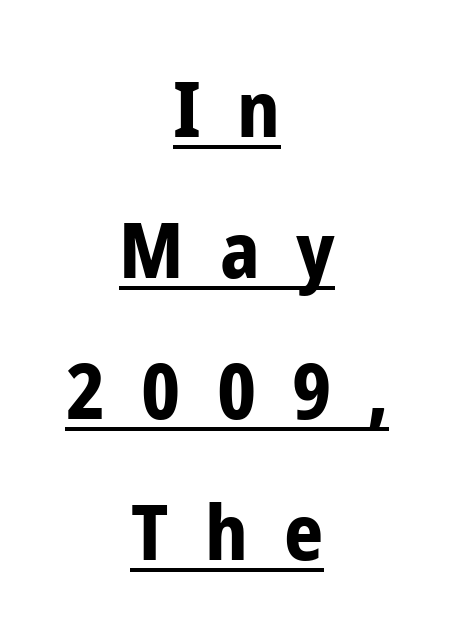
The image shows 77 px bold, condensed sans-serif type, upright; set centered, line spacing 1.83x, unusually wide letter spacing (+0.47 em), underlined; low stroke contrast and a medium x-height.
